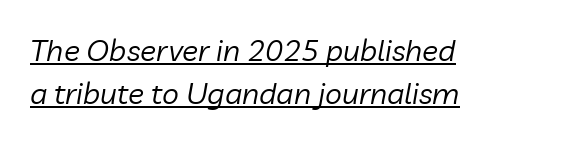
Q: Is the text bold? A: No.
Q: Is the text italic (slanted)? A: Yes, it leans right by about 10 degrees.
Q: Is the text underlined? A: Yes.
Q: How is the paragraph aligned? A: Left-aligned.
Q: Is the spacing between letters normal or unusually wide? A: Normal.
Q: Is the spacing between lines tight, normal or loose? A: Normal.
Q: Width (condensed, normal, or wide)? A: Normal.
Q: Stroke contrast? A: Low.
Q: x-height? A: Medium.
Q: Monospaced? A: No.
